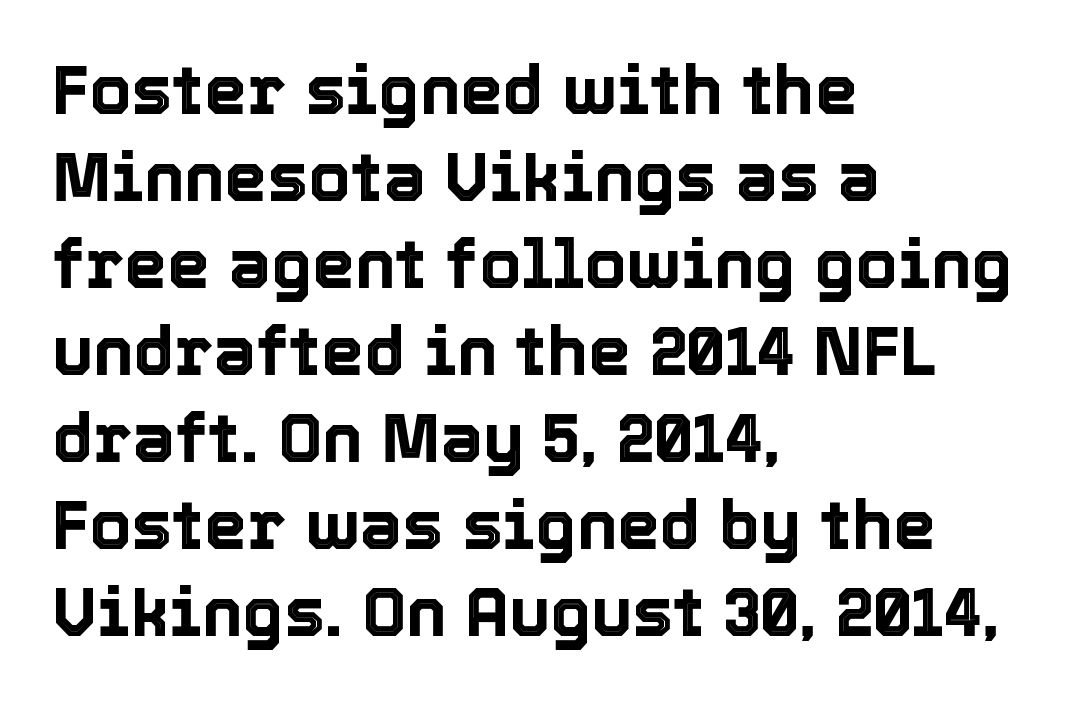
{"italic": "no", "width": "normal", "x_height": "medium", "monospaced": "no", "underline": "no", "align": "left", "line_spacing": "normal", "line_spacing_ratio": 1.28, "letter_spacing": "normal", "letter_spacing_em": 0.0, "glyph_px": 68}
